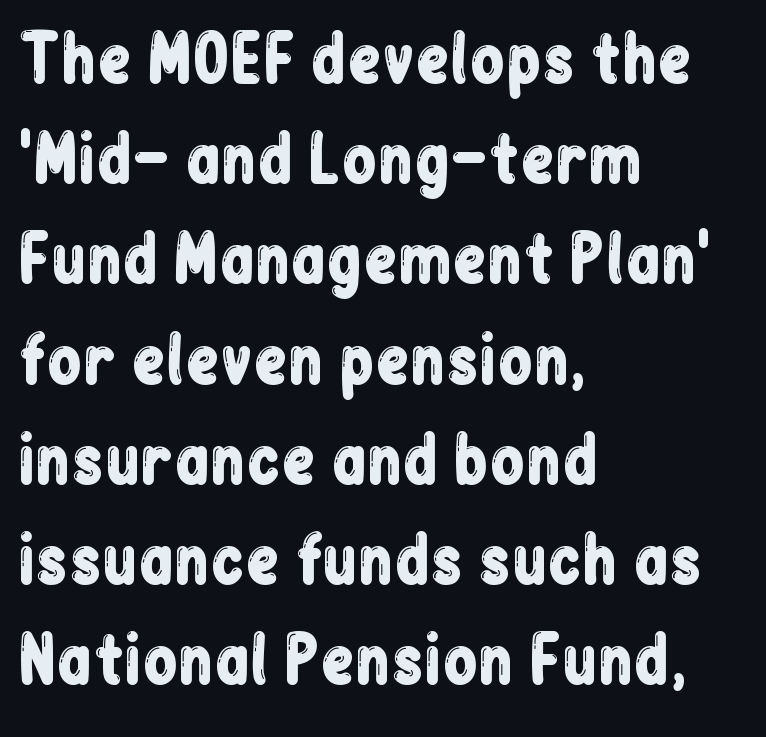
Glyph-to-glyph distance matches everyday printed text. Letterform terminals end flat and unadorned throughout the passage. The specimen reads as upright at a glance. Words float on clear page, feet unadorned. The lines in this sample share a left origin and differ only in where they stop.
